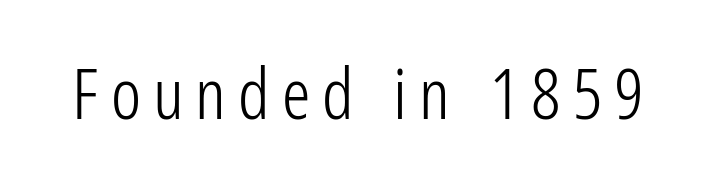
Q: Is the text bold? A: No.
Q: Is the text italic (slanted)? A: No, it is upright.
Q: Is the typeface a serif or a sans-serif typeface? A: Sans-serif.
Q: Is the text underlined? A: No.
Q: Width (condensed, normal, or wide)? A: Condensed.
Q: Stroke contrast? A: Low.
Q: x-height? A: Medium.
Q: Monospaced? A: No.
